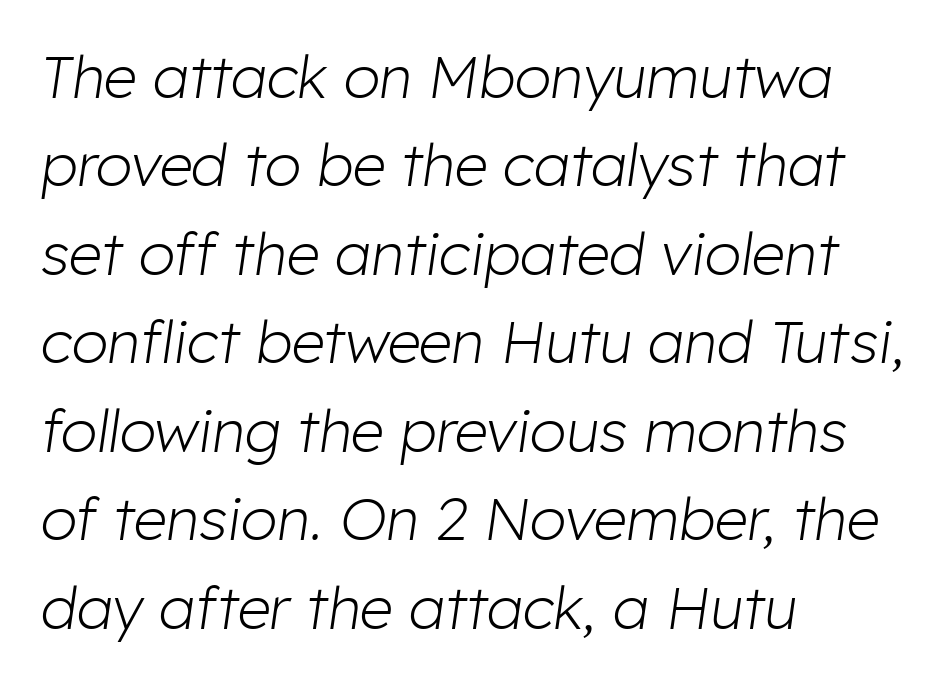
{"italic": "yes", "lean": "right", "slant_degrees": 8, "bold": "no", "weight": "light", "width": "normal", "stroke_contrast": "low", "x_height": "medium", "monospaced": "no", "underline": "no", "align": "left", "line_spacing": "normal", "line_spacing_ratio": 1.5, "letter_spacing": "normal", "letter_spacing_em": 0.0, "glyph_px": 59}
